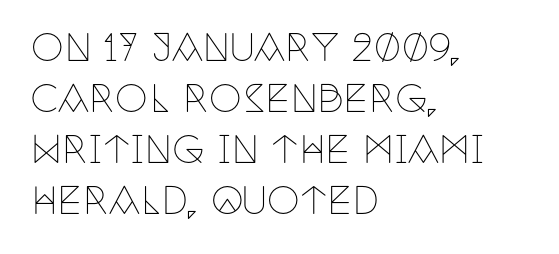
Q: Is the text bold? A: No.
Q: Is the text italic (slanted)? A: No, it is upright.
Q: Is the typeface a serif or a sans-serif typeface? A: Serif.
Q: Is the text underlined? A: No.
Q: How is the paragraph aligned? A: Left-aligned.
Q: Is the spacing between letters normal or unusually wide? A: Normal.
Q: Is the spacing between lines tight, normal or loose? A: Normal.
Q: Width (condensed, normal, or wide)? A: Condensed.
Q: Stroke contrast? A: Low.
Q: x-height? A: Large.
Q: Monospaced? A: No.
